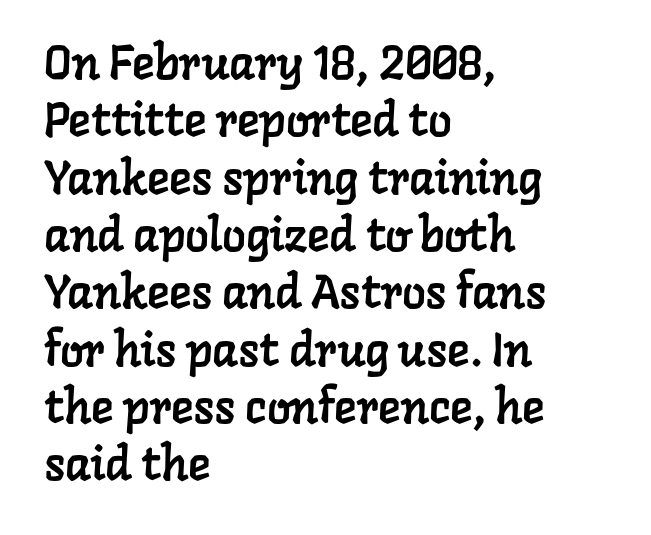
The image shows 47 px serif type; set left-aligned, line spacing 1.22x, normal letter spacing, not underlined; low stroke contrast and a medium x-height.
